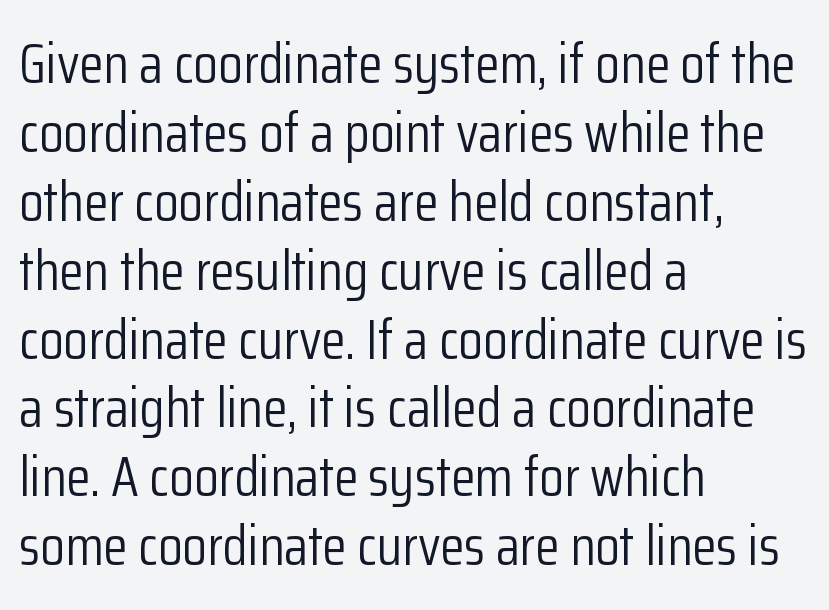
Reading down the block, your eye returns to a fixed left position each line. This is not heavy type; no bold has been used. Check the space under the baseline: it is left empty. Letter spacing: default. Stroke terminals: plain, sans-serif.
